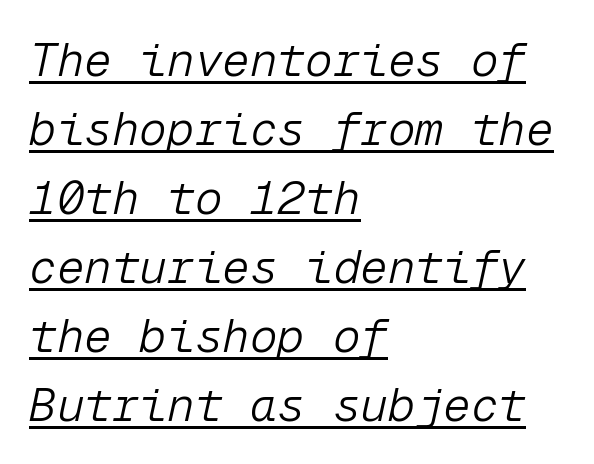
Q: Is the text bold? A: No.
Q: Is the text italic (slanted)? A: Yes, it leans right by about 12 degrees.
Q: Is the text underlined? A: Yes.
Q: How is the paragraph aligned? A: Left-aligned.
Q: Is the spacing between letters normal or unusually wide? A: Normal.
Q: Is the spacing between lines tight, normal or loose? A: Normal.
Q: Width (condensed, normal, or wide)? A: Normal.
Q: Stroke contrast? A: Low.
Q: x-height? A: Medium.
Q: Monospaced? A: Yes.
